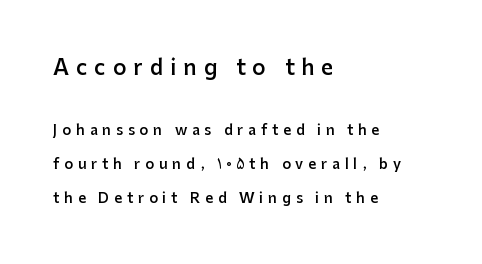
The image shows 21 px text type, upright; set left-aligned, loose line spacing (2.41x), unusually wide letter spacing (+0.34 em), not underlined; the first (top) block is 1.5x larger.
